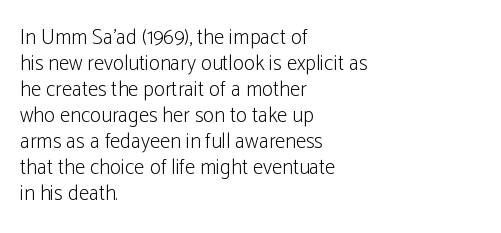
Q: Is the text bold? A: No.
Q: Is the text italic (slanted)? A: No, it is upright.
Q: Is the text underlined? A: No.
Q: How is the paragraph aligned? A: Left-aligned.
Q: Is the spacing between letters normal or unusually wide? A: Normal.
